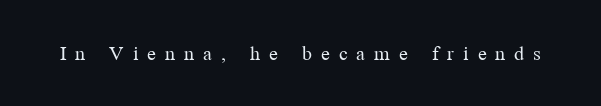
Q: Is the text bold? A: No.
Q: Is the text italic (slanted)? A: No, it is upright.
Q: Is the text underlined? A: No.
Q: Is the spacing between letters normal or unusually wide? A: Unusually wide.
